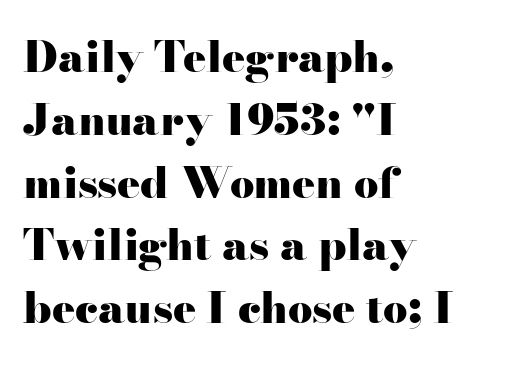
The image shows 43 px heavy, wide serif type, upright; set left-aligned, normal line spacing (1.46x), normal letter spacing, not underlined; high stroke contrast and a small x-height.
